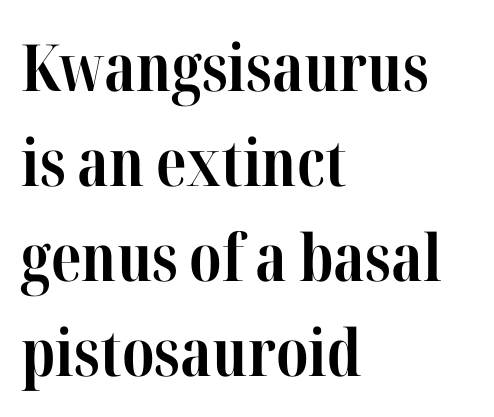
Each row of text sits above clean, open space. You could not count columns in this text — the font is proportionally spaced. Which margin do the lines hug? The left one — the right edge is uneven. How would I describe the line gaps? Plain and ordinary.
